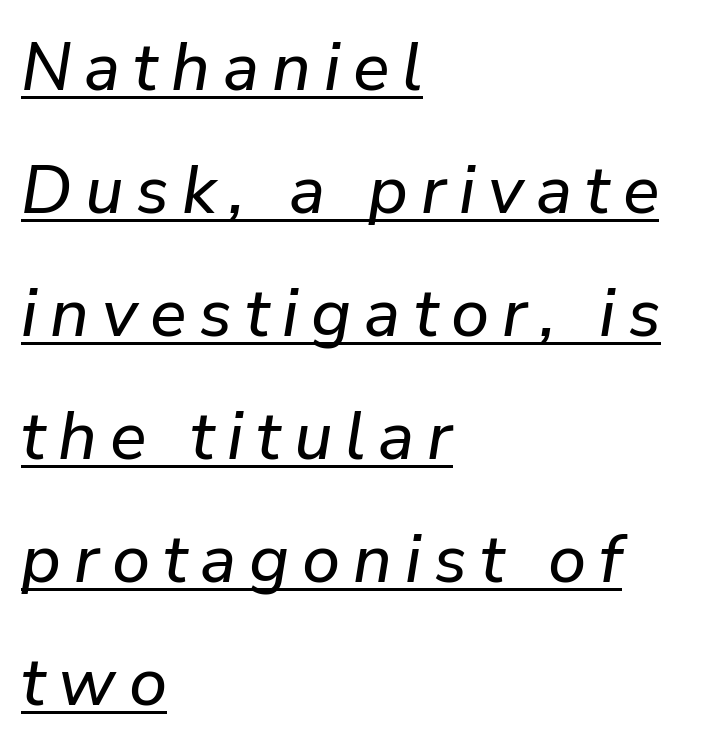
{"italic": "yes", "lean": "right", "slant_degrees": 9, "width": "normal", "stroke_contrast": "low", "x_height": "medium", "monospaced": "no", "underline": "yes", "align": "left", "line_spacing_ratio": 1.81, "glyph_px": 68}
